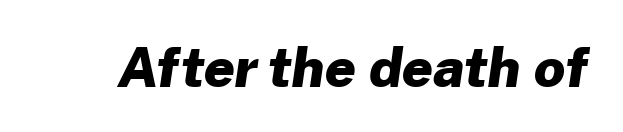
Quick note: underline off. Character widths vary here, with narrow letters taking less room than wide ones. Typographic density is high because the face is bold. A sans-serif font was chosen for this passage.
